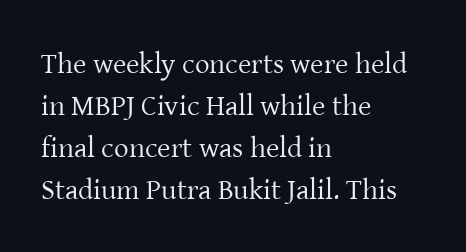
The image shows 29 px regular-weight serif type, upright; set left-aligned, normal line spacing (1.45x), normal letter spacing, not underlined; low stroke contrast and a medium x-height.
